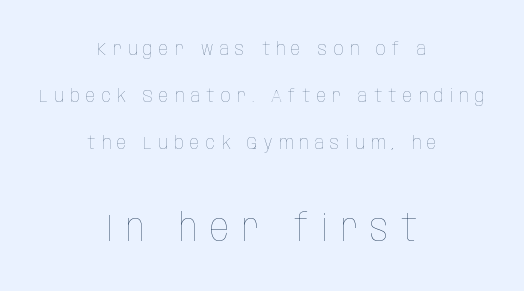
{"italic": "no", "bold": "no", "weight": "thin", "width": "condensed", "stroke_contrast": "low", "x_height": "large", "monospaced": "no", "underline": "no", "align": "center", "line_spacing": "loose", "line_spacing_ratio": 2.47, "letter_spacing": "wide", "letter_spacing_em": 0.33, "larger_block": "second", "size_ratio": 2.0, "glyph_px": 38}
